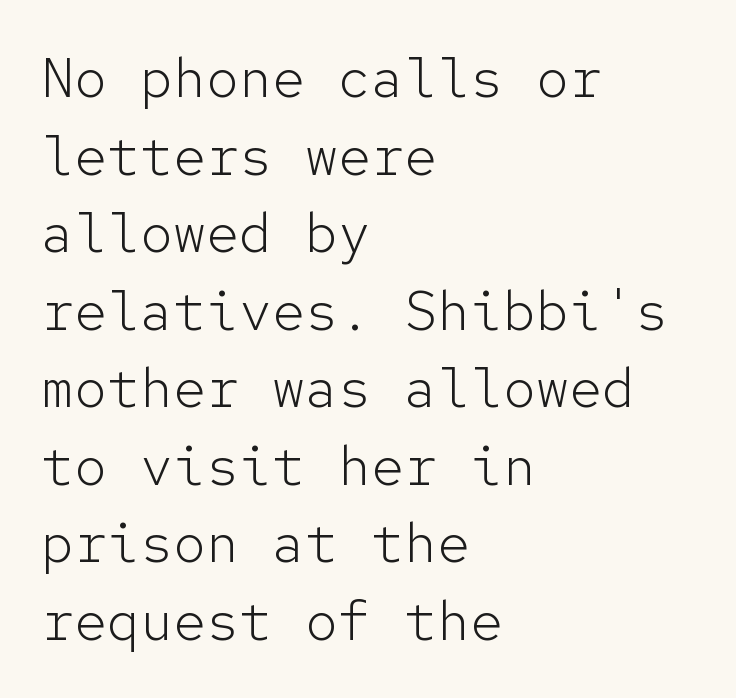
{"serif": "no", "italic": "no", "bold": "no", "weight": "light", "width": "normal", "stroke_contrast": "low", "x_height": "medium", "monospaced": "yes", "underline": "no", "align": "left", "line_spacing": "normal", "line_spacing_ratio": 1.41, "letter_spacing": "normal", "letter_spacing_em": 0.0, "glyph_px": 55}
